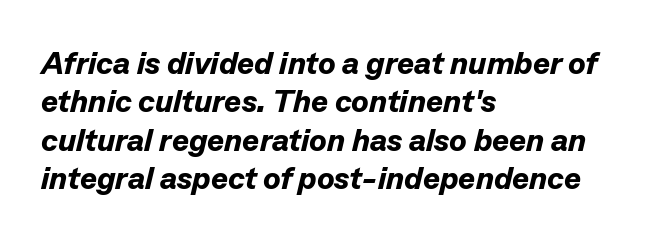
{"italic": "yes", "lean": "right", "slant_degrees": 13, "bold": "yes", "weight": "bold", "width": "normal", "stroke_contrast": "low", "x_height": "medium", "monospaced": "no", "underline": "no", "align": "left", "line_spacing_ratio": 1.2, "letter_spacing": "normal", "letter_spacing_em": 0.0, "glyph_px": 32}
